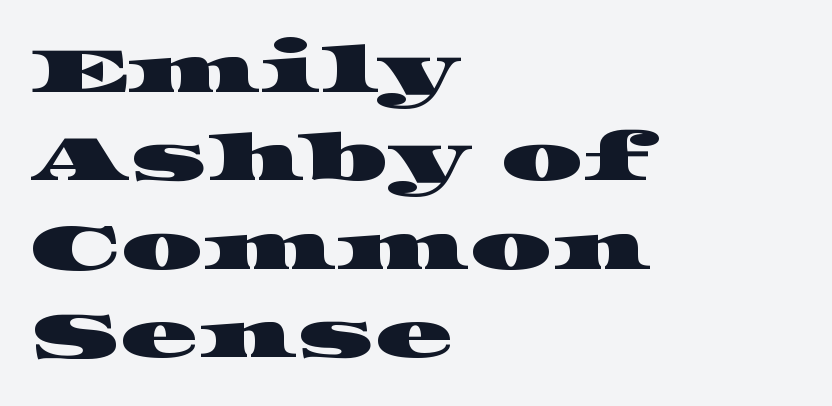
{"serif": "yes", "width": "wide", "stroke_contrast": "high", "x_height": "large", "monospaced": "no", "underline": "no", "align": "left", "line_spacing": "normal", "line_spacing_ratio": 1.36, "letter_spacing": "normal", "letter_spacing_em": 0.0, "glyph_px": 65}
